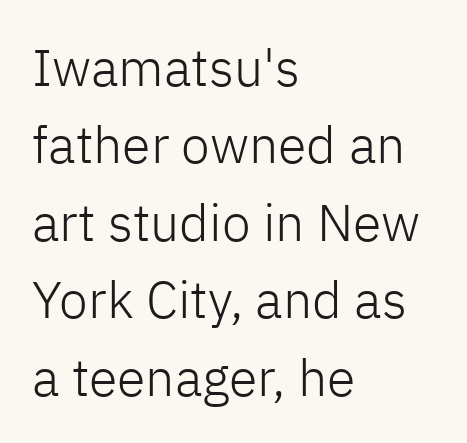
Interline gaps are of average width in this sample. Spacing verdict: proportional, widths tailored to each character. Unlike a traditional serif, this face leaves its strokes unadorned. Is the letter spacing exaggerated? No — it looks like the ordinary default. Ink coverage per letter is moderate at most.
